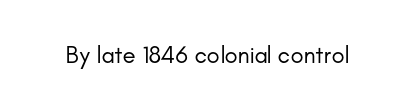
{"italic": "no", "bold": "no", "underline": "no", "letter_spacing": "normal", "letter_spacing_em": 0.0, "glyph_px": 24}
